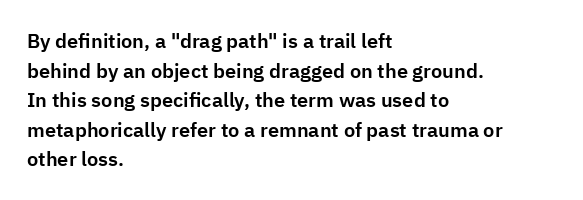
The words here are not underlined. Compared with typical paragraphs, the rows here are spaced about the same. Leftover space on each line is placed entirely after the last word. Students, note that the glyphs here touch the page at normal intervals. Italic: no, the glyphs are upright roman.
